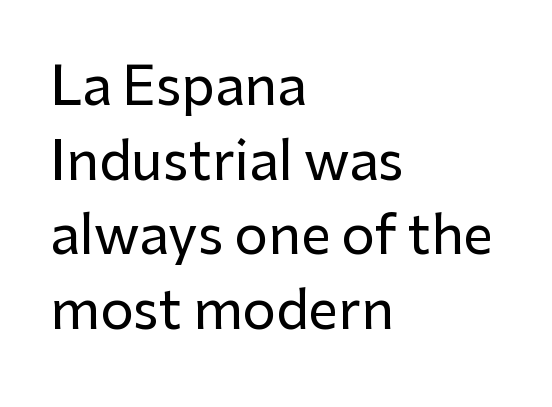
Character widths vary here, with narrow letters taking less room than wide ones. The passage shown is not underscored anywhere. The lines sit at an ordinary, default distance from one another. A student would call this left alignment; a typographer would say flush left, rag right.
